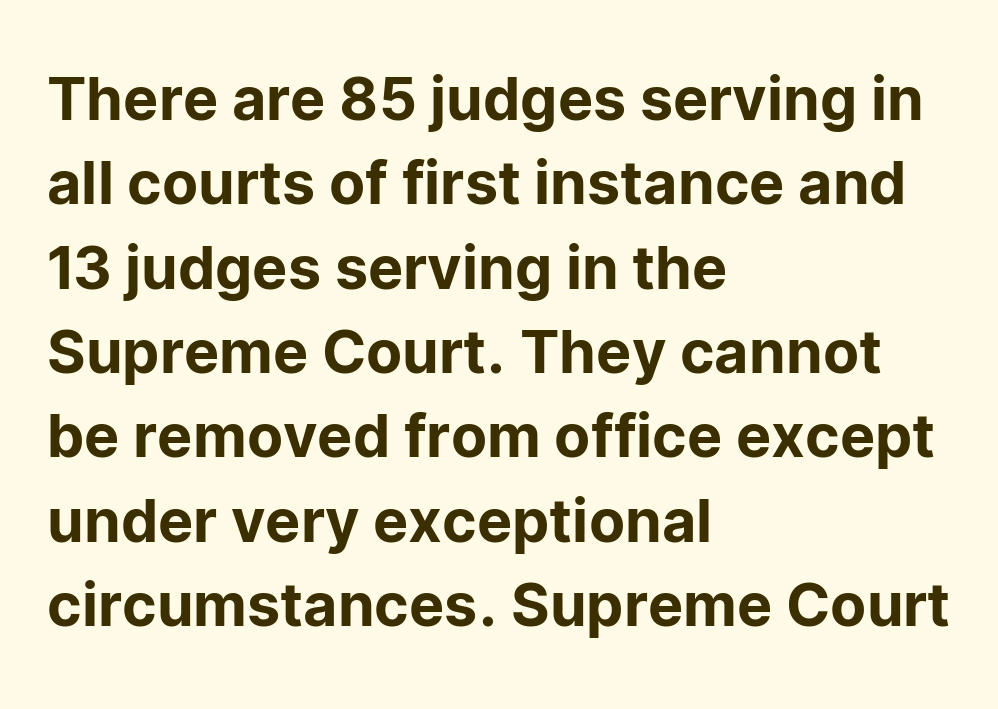
Q: Is the text italic (slanted)? A: No, it is upright.
Q: Is the typeface a serif or a sans-serif typeface? A: Sans-serif.
Q: Is the text underlined? A: No.
Q: How is the paragraph aligned? A: Left-aligned.
Q: Is the spacing between letters normal or unusually wide? A: Normal.
Q: Is the spacing between lines tight, normal or loose? A: Normal.
Q: Width (condensed, normal, or wide)? A: Normal.
Q: Stroke contrast? A: Low.
Q: x-height? A: Medium.
Q: Monospaced? A: No.
